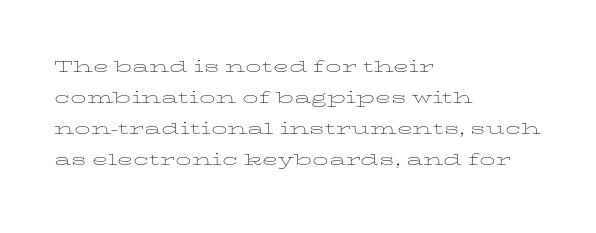
Q: Is the text bold? A: No.
Q: Is the text italic (slanted)? A: No, it is upright.
Q: Is the text underlined? A: No.
Q: How is the paragraph aligned? A: Left-aligned.
Q: Is the spacing between letters normal or unusually wide? A: Normal.
Q: Is the spacing between lines tight, normal or loose? A: Normal.
